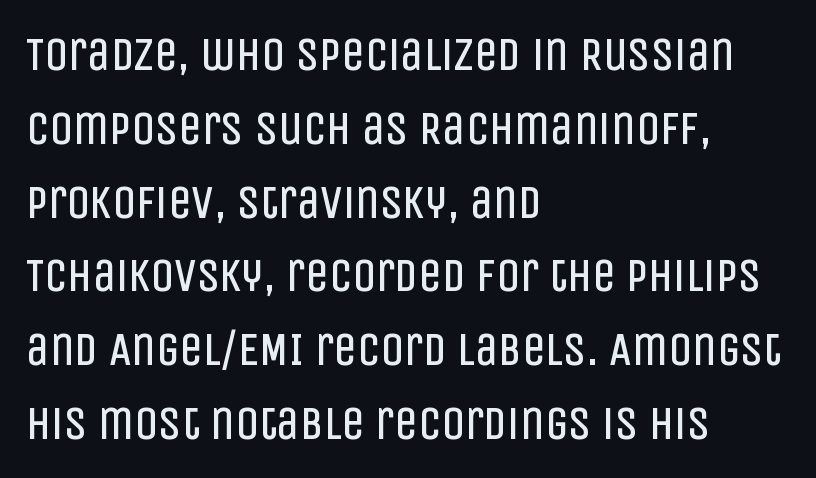
Q: Is the text bold? A: No.
Q: Is the text italic (slanted)? A: No, it is upright.
Q: Is the typeface a serif or a sans-serif typeface? A: Sans-serif.
Q: Is the text underlined? A: No.
Q: How is the paragraph aligned? A: Left-aligned.
Q: Is the spacing between letters normal or unusually wide? A: Normal.
Q: Is the spacing between lines tight, normal or loose? A: Normal.
Q: Width (condensed, normal, or wide)? A: Condensed.
Q: Stroke contrast? A: Low.
Q: x-height? A: Large.
Q: Monospaced? A: No.
